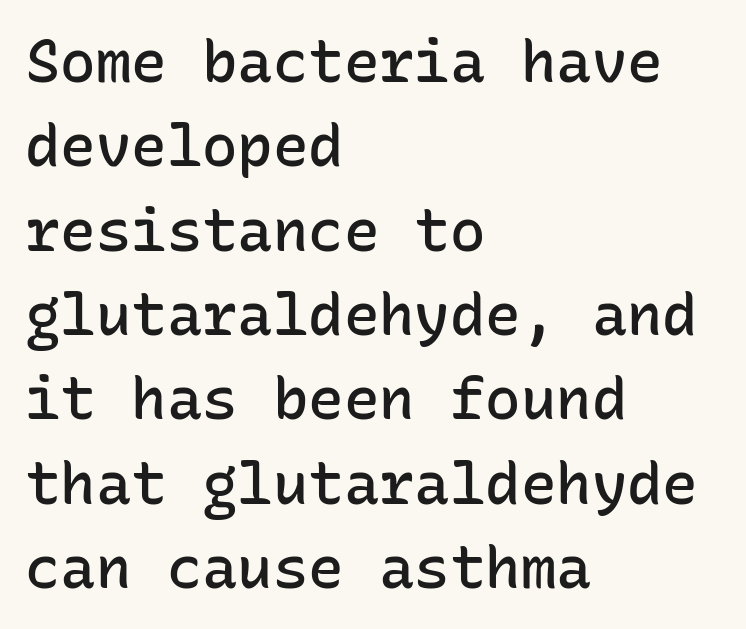
Q: Is the text bold? A: Semi-bold.
Q: Is the text italic (slanted)? A: No, it is upright.
Q: Is the typeface a serif or a sans-serif typeface? A: Sans-serif.
Q: Is the text underlined? A: No.
Q: How is the paragraph aligned? A: Left-aligned.
Q: Is the spacing between letters normal or unusually wide? A: Normal.
Q: Is the spacing between lines tight, normal or loose? A: Normal.
Q: Width (condensed, normal, or wide)? A: Normal.
Q: Stroke contrast? A: Low.
Q: x-height? A: Medium.
Q: Monospaced? A: Yes.
